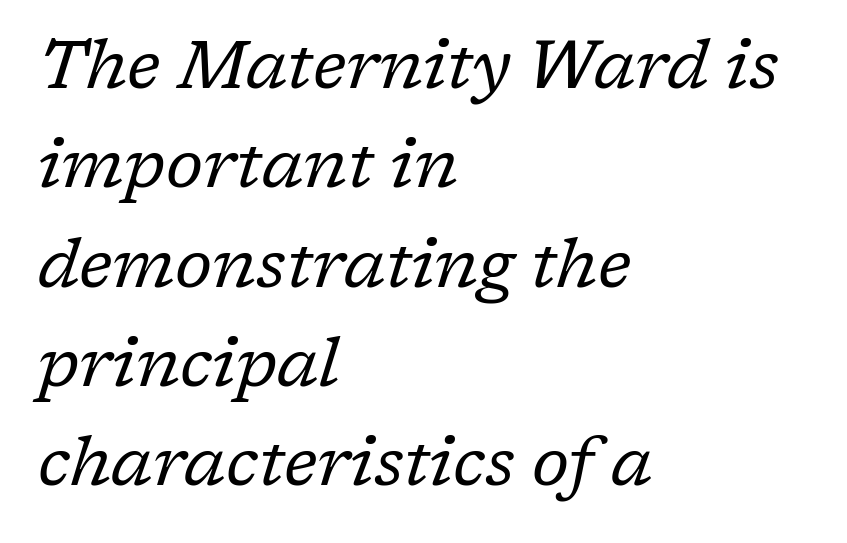
Teacher's note: observe the even left margin — that is flush-left alignment. The passage shown is typed in a proportional face where columns would drift. Letter spacing: default. Notice how the stems are inclined rather than vertical — that's the hallmark of italics. Is this a sans? No — the strokes have serifs. The gap between lines stays unmarked.
